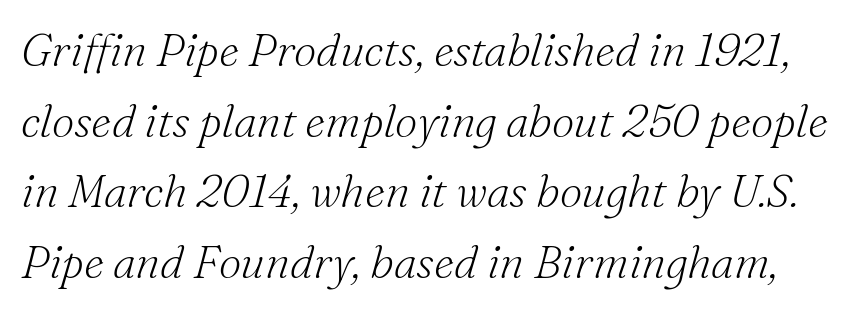
Q: Is the text bold? A: No.
Q: Is the text italic (slanted)? A: Yes, it leans right by about 16 degrees.
Q: Is the typeface a serif or a sans-serif typeface? A: Serif.
Q: Is the text underlined? A: No.
Q: Is the spacing between letters normal or unusually wide? A: Normal.
Q: Is the spacing between lines tight, normal or loose? A: Normal.
Q: Width (condensed, normal, or wide)? A: Normal.
Q: Stroke contrast? A: Medium.
Q: x-height? A: Small.
Q: Monospaced? A: No.
